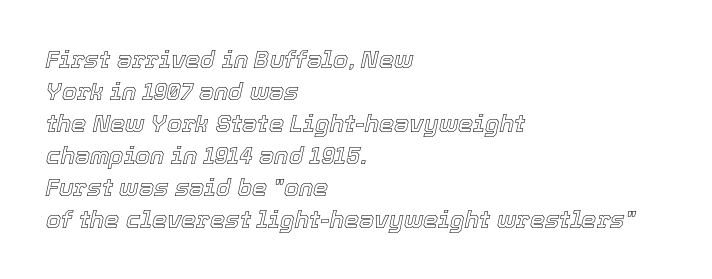
Q: Is the text italic (slanted)? A: Yes, it leans right by about 12 degrees.
Q: Is the text underlined? A: No.
Q: How is the paragraph aligned? A: Left-aligned.
Q: Is the spacing between letters normal or unusually wide? A: Normal.
Q: Is the spacing between lines tight, normal or loose? A: Normal.
